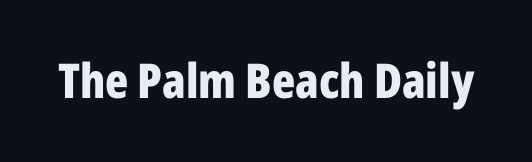
{"serif": "no", "italic": "no", "bold": "yes", "weight": "bold", "width": "condensed", "stroke_contrast": "low", "x_height": "medium", "monospaced": "no", "underline": "no", "letter_spacing": "normal", "letter_spacing_em": 0.0, "glyph_px": 48}
